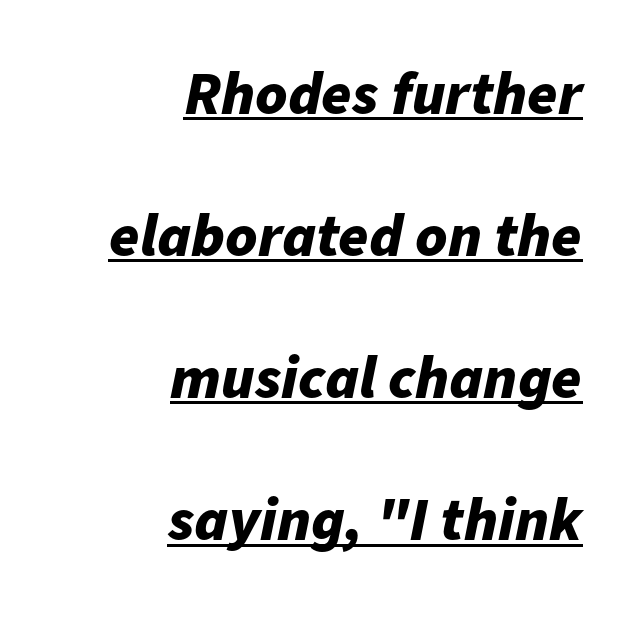
Q: Is the text bold? A: Yes.
Q: Is the text italic (slanted)? A: Yes, it leans right by about 11 degrees.
Q: Is the text underlined? A: Yes.
Q: How is the paragraph aligned? A: Right-aligned.
Q: Is the spacing between letters normal or unusually wide? A: Normal.
Q: Is the spacing between lines tight, normal or loose? A: Loose.
Q: Width (condensed, normal, or wide)? A: Normal.
Q: Stroke contrast? A: Low.
Q: x-height? A: Medium.
Q: Monospaced? A: No.
